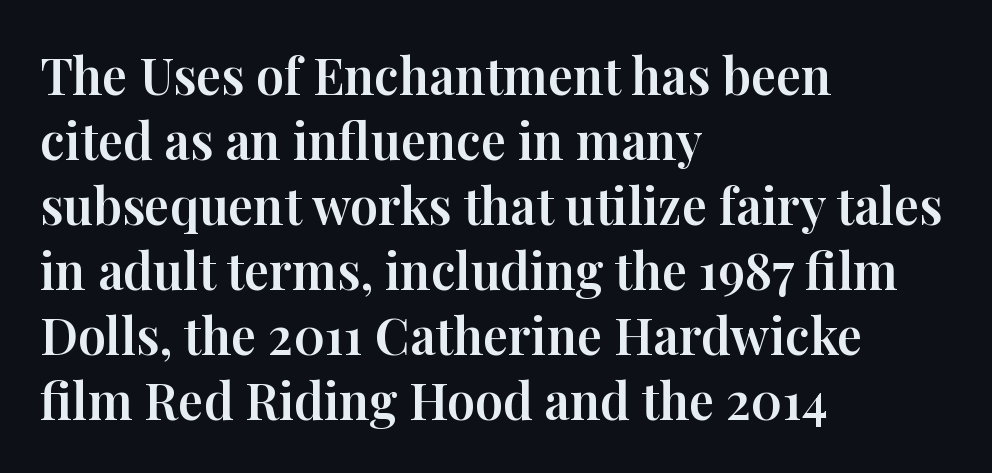
Quick note: underline off. Look at the tracking — it's just the regular setting, nothing added. Posture: straight, roman, zero tilt. A classic flush-left, rag-right setting is used for this passage. The type family on display is of the serif kind. Horizontal bands of white between lines are of average thickness.
